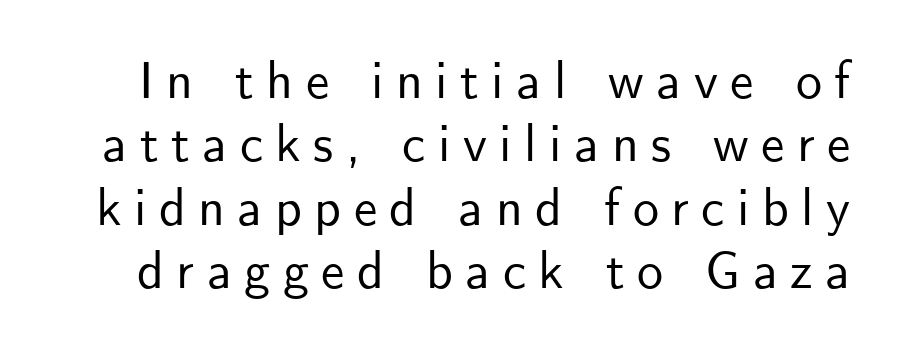
Q: Is the text italic (slanted)? A: No, it is upright.
Q: Is the typeface a serif or a sans-serif typeface? A: Sans-serif.
Q: Is the text underlined? A: No.
Q: Is the spacing between letters normal or unusually wide? A: Unusually wide.
Q: Width (condensed, normal, or wide)? A: Normal.
Q: Stroke contrast? A: Low.
Q: x-height? A: Small.
Q: Monospaced? A: No.
